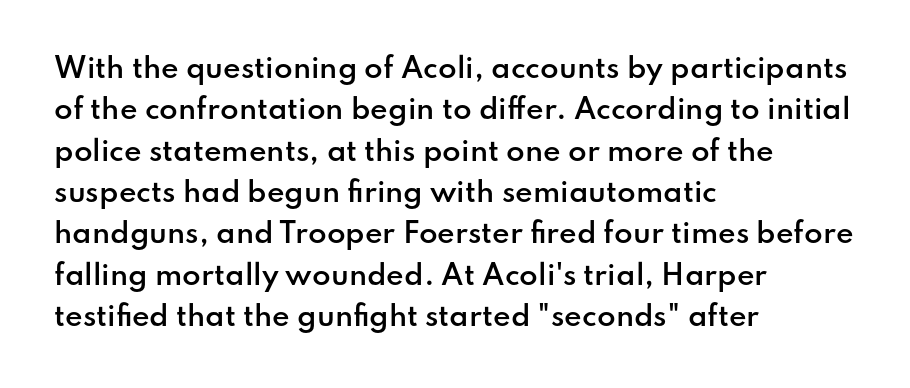
Q: Is the text bold? A: Semi-bold.
Q: Is the text italic (slanted)? A: No, it is upright.
Q: Is the text underlined? A: No.
Q: How is the paragraph aligned? A: Left-aligned.
Q: Is the spacing between letters normal or unusually wide? A: Normal.
Q: Is the spacing between lines tight, normal or loose? A: Normal.
